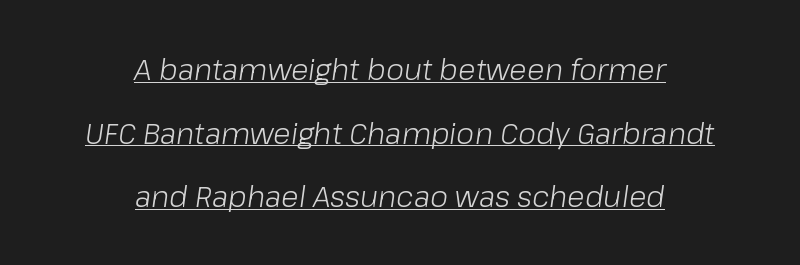
The tracking reads as untouched default to a designer's eye. The face used here is proportionally spaced, like ordinary book or web type. Reading down the block, each line starts at a different indent, mirrored at its end. Is the type slanted? Yes — the strokes lean at a clear angle. How would I describe the line gaps? Wide and relaxed. The sample's only ornament is a line tracing under the words.
